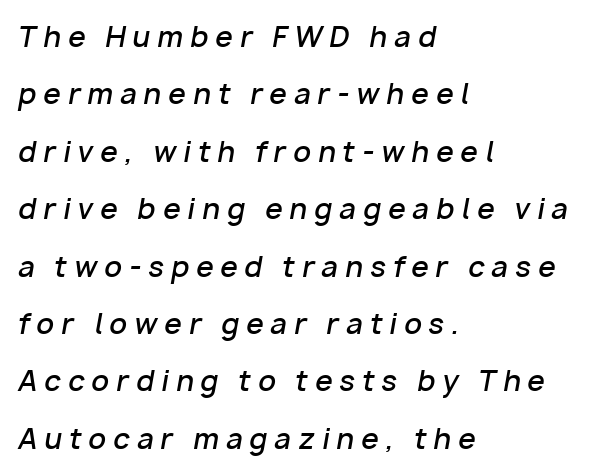
The image shows 28 px semibold type, italic (leaning right); set left-aligned, loose line spacing (2.05x), unusually wide letter spacing (+0.25 em), not underlined; low stroke contrast and a medium x-height.
